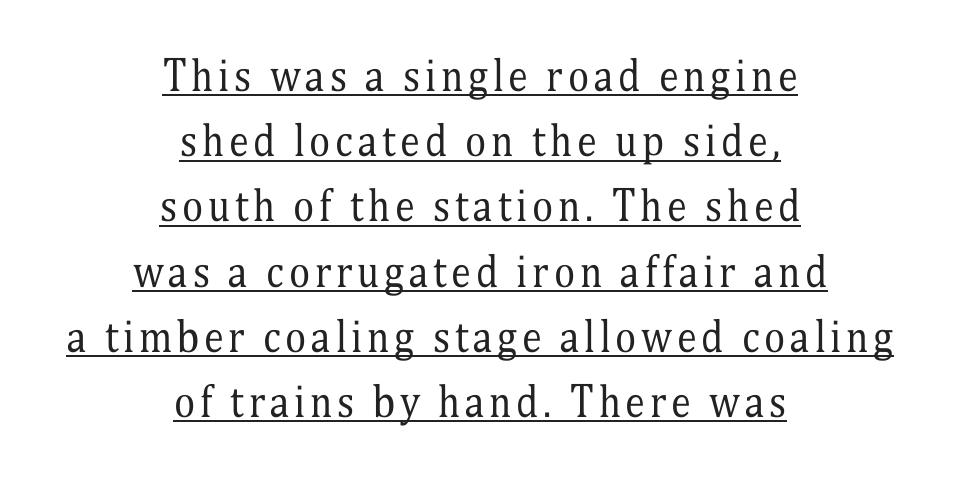
The image shows 40 px regular-weight, condensed serif type, upright; set centered, normal line spacing (1.63x), underlined; medium stroke contrast and a medium x-height.
